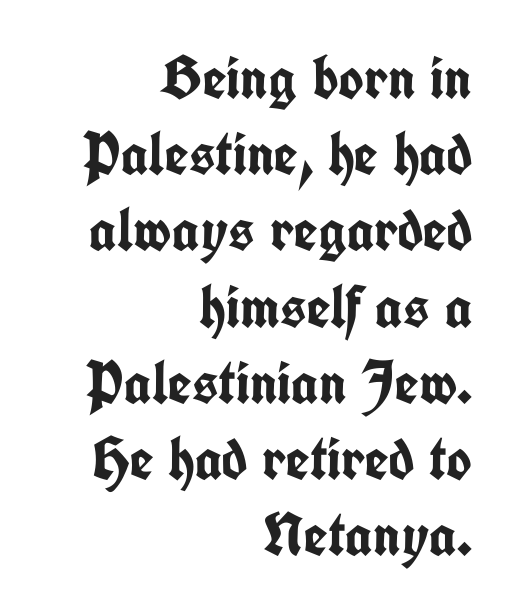
The image shows 61 px semibold, condensed sans-serif type, upright; set right-aligned, normal line spacing (1.25x), normal letter spacing, not underlined; low stroke contrast and a medium x-height.
